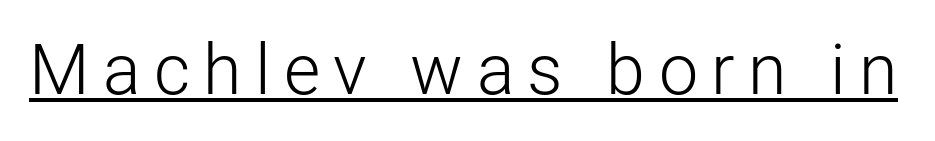
The image shows 70 px light sans-serif type, upright; set underlined; low stroke contrast and a medium x-height.
